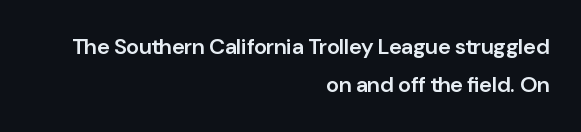
The words here are not underlined. Vertical strokes here are truly vertical. There is no visible air inserted between adjacent glyphs. Leftover space on each line is placed entirely before the opening word. Heft: intermediate — a semibold.
